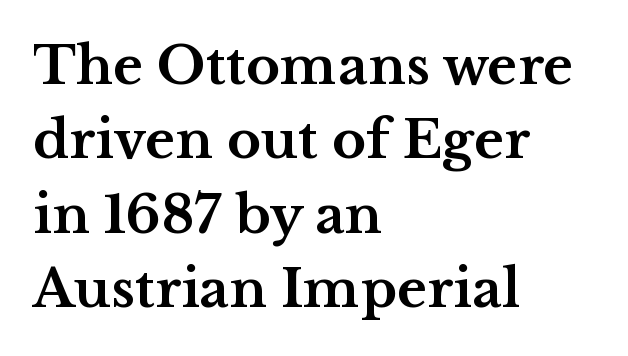
Q: Is the text bold? A: Yes.
Q: Is the text italic (slanted)? A: No, it is upright.
Q: Is the typeface a serif or a sans-serif typeface? A: Serif.
Q: Is the text underlined? A: No.
Q: How is the paragraph aligned? A: Left-aligned.
Q: Is the spacing between letters normal or unusually wide? A: Normal.
Q: Is the spacing between lines tight, normal or loose? A: Normal.
Q: Width (condensed, normal, or wide)? A: Wide.
Q: Stroke contrast? A: Medium.
Q: x-height? A: Medium.
Q: Monospaced? A: No.
